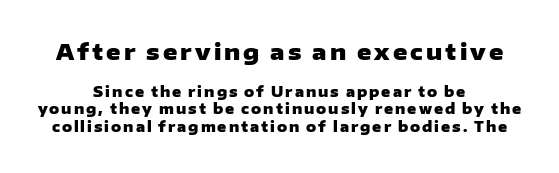
{"italic": "no", "bold": "yes", "underline": "no", "align": "center", "line_spacing_ratio": 1.24, "larger_block": "first", "size_ratio": 1.57, "glyph_px": 22}
